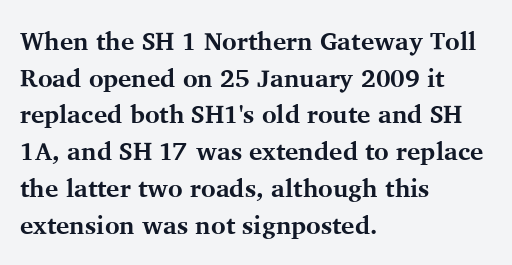
The image shows 25 px bold type, upright; set left-aligned, normal line spacing (1.47x), normal letter spacing, not underlined.
